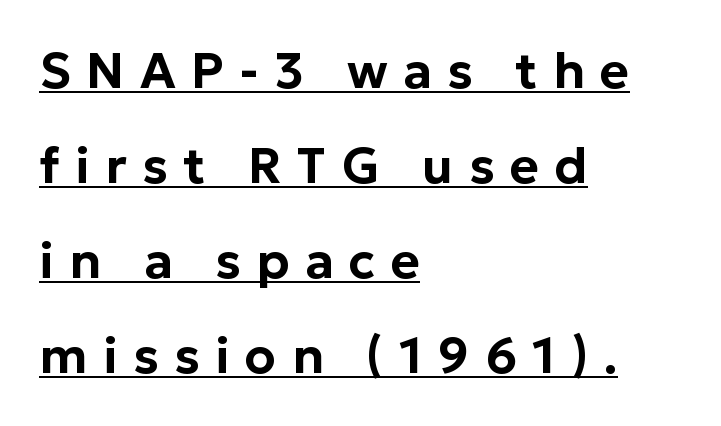
The image shows 50 px sans-serif type, upright; set left-aligned, loose line spacing (1.9x), unusually wide letter spacing (+0.31 em), underlined; low stroke contrast and a medium x-height.
